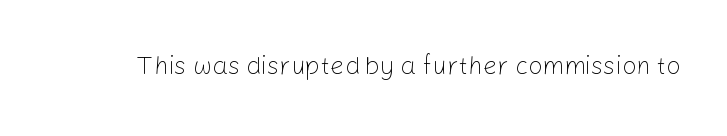
The image shows 25 px text type, upright; set normal letter spacing, not underlined.
